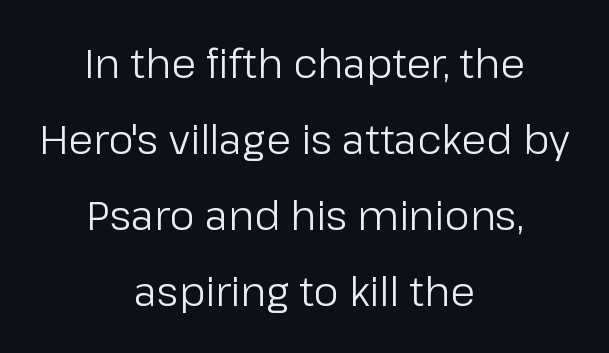
The image shows 40 px regular-weight sans-serif type, upright; set centered, loose line spacing (1.9x), normal letter spacing, not underlined; low stroke contrast and a medium x-height.
